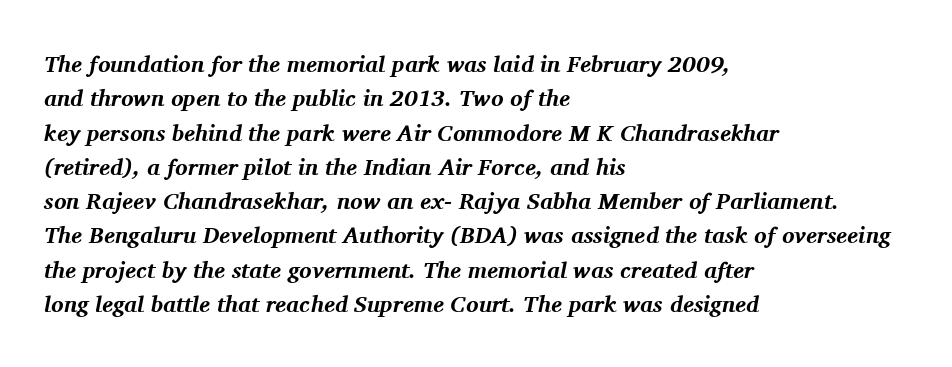
Q: Is the text bold? A: Yes.
Q: Is the text italic (slanted)? A: Yes, it leans right by about 11 degrees.
Q: Is the text underlined? A: No.
Q: How is the paragraph aligned? A: Left-aligned.
Q: Is the spacing between letters normal or unusually wide? A: Normal.
Q: Is the spacing between lines tight, normal or loose? A: Normal.
